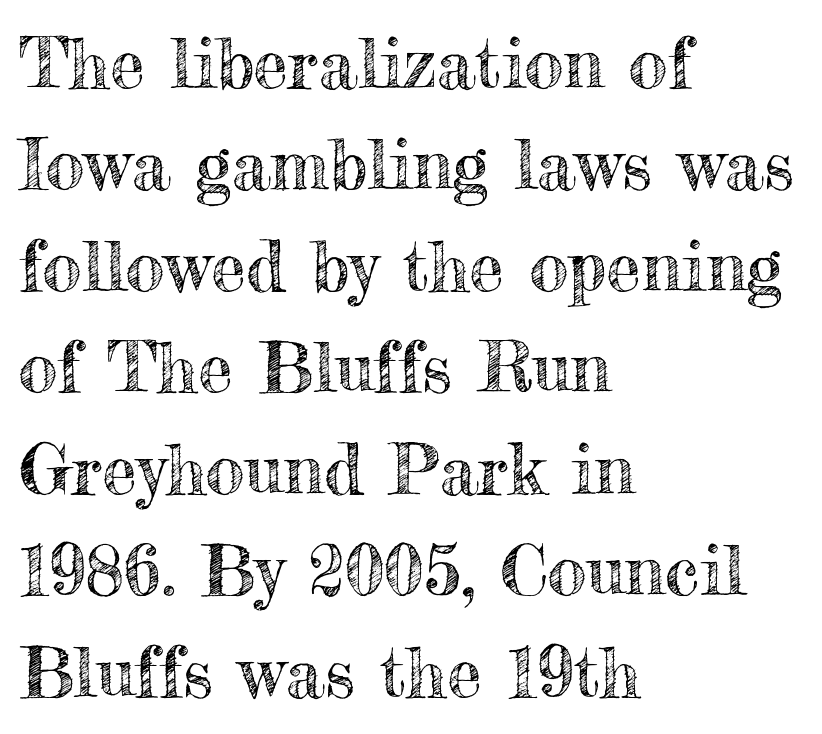
The letterforms sit shoulder to shoulder at normal distance. Baseline-to-baseline distance is the conventional proportion of letter height. These lines stack with their left ends in a neat column. The specimen reads as upright at a glance. These lines are rendered in a variable-pitch font.
